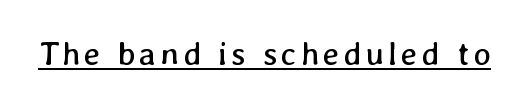
The image shows 33 px regular-weight type; set underlined; low stroke contrast and a medium x-height.
